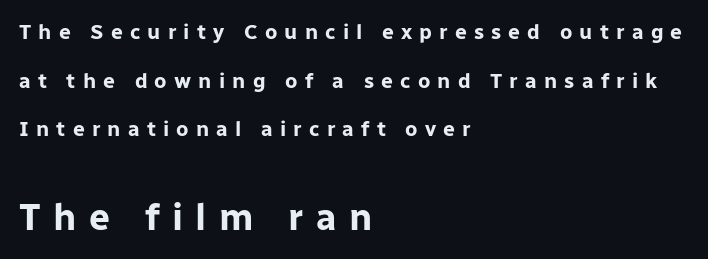
In terms of posture, this sample is upright. A typesetter would call this heavily tracked-out type. Bare-footed words on every line. The face used here is a sans, in the tradition of grotesques and geometrics. Each letter keeps its own natural width here, so spacing adapts to shape.
